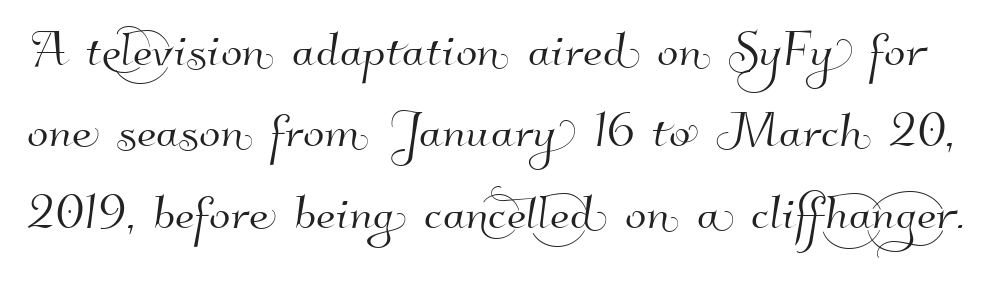
Q: Is the typeface a serif or a sans-serif typeface? A: Sans-serif.
Q: Is the text underlined? A: No.
Q: Is the spacing between letters normal or unusually wide? A: Normal.
Q: Is the spacing between lines tight, normal or loose? A: Normal.
Q: Width (condensed, normal, or wide)? A: Normal.
Q: Stroke contrast? A: High.
Q: x-height? A: Small.
Q: Monospaced? A: No.
